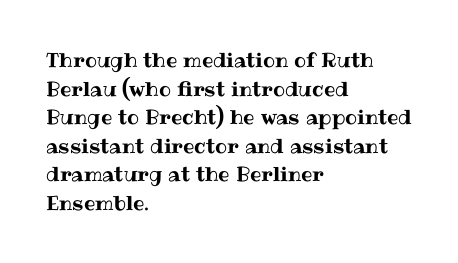
Q: Is the text italic (slanted)? A: No, it is upright.
Q: Is the text underlined? A: No.
Q: How is the paragraph aligned? A: Left-aligned.
Q: Is the spacing between letters normal or unusually wide? A: Normal.
Q: Is the spacing between lines tight, normal or loose? A: Normal.
